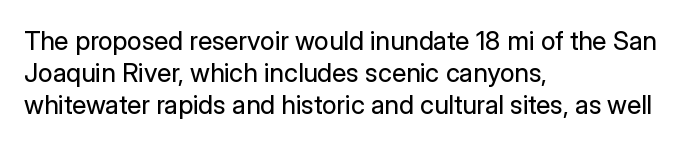
{"italic": "no", "bold": "no", "underline": "no", "align": "left", "line_spacing_ratio": 1.23, "letter_spacing": "normal", "letter_spacing_em": 0.0, "glyph_px": 26}
